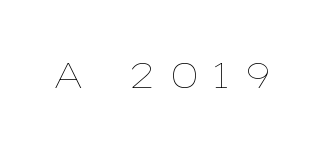
Q: Is the text bold? A: No.
Q: Is the text italic (slanted)? A: No, it is upright.
Q: Is the text underlined? A: No.
Q: Is the spacing between letters normal or unusually wide? A: Unusually wide.
Q: Width (condensed, normal, or wide)? A: Wide.
Q: Stroke contrast? A: Low.
Q: x-height? A: Medium.
Q: Monospaced? A: No.
